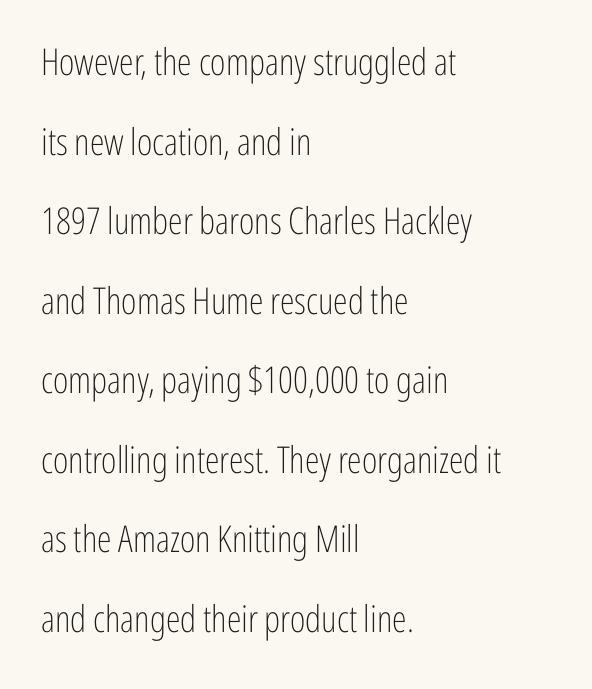
The image shows 37 px light, condensed sans-serif type, upright; set left-aligned, loose line spacing (2.15x), normal letter spacing, not underlined; low stroke contrast and a medium x-height.
